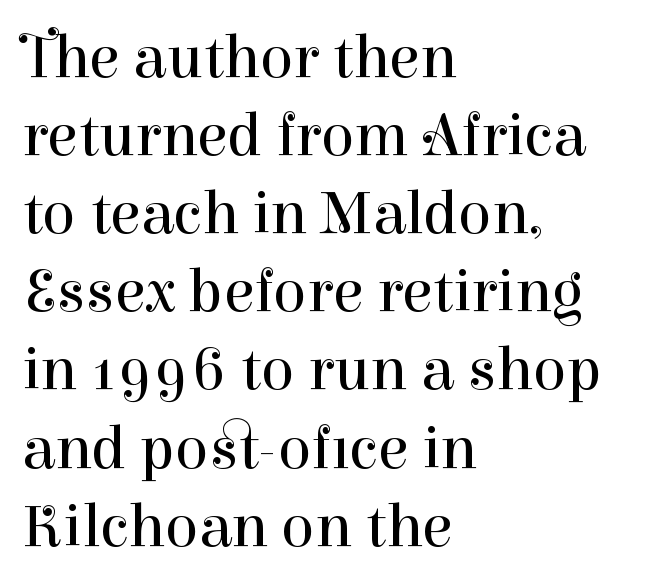
Vertical strokes here are truly vertical. Summary of weight: not heavy and not bold. Regarding leading, the lines here are spaced in the standard way. Teacher's note: observe the even left margin — that is flush-left alignment. Varying glyph widths throughout — classic text-font behaviour. Nobody touched the tracking dial on this one.
